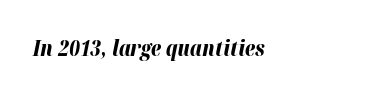
The image shows 21 px bold type, italic (leaning right); set left-aligned, normal letter spacing, not underlined.
